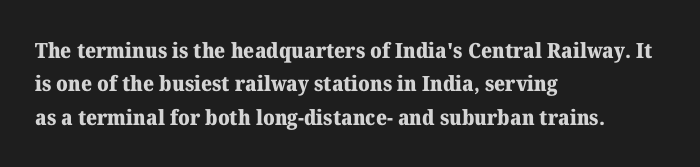
Q: Is the text bold? A: Yes.
Q: Is the text italic (slanted)? A: No, it is upright.
Q: Is the text underlined? A: No.
Q: How is the paragraph aligned? A: Left-aligned.
Q: Is the spacing between letters normal or unusually wide? A: Normal.
Q: Is the spacing between lines tight, normal or loose? A: Normal.
